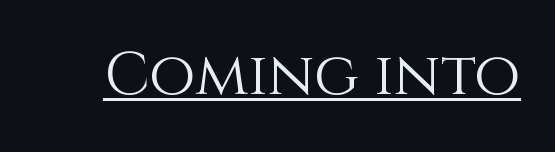
The image shows 60 px light type, upright; set normal letter spacing, underlined; medium stroke contrast and a large x-height.
